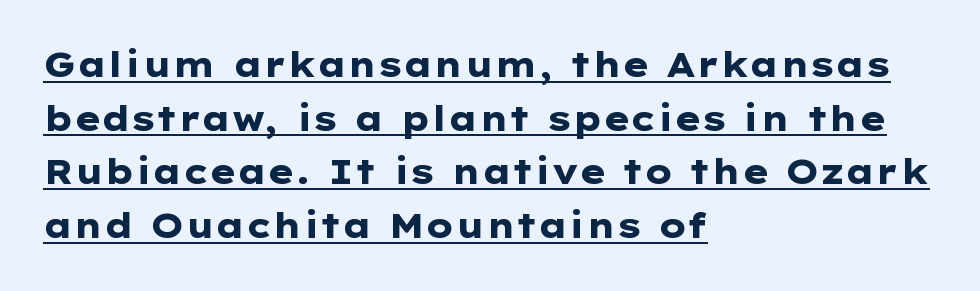
{"serif": "no", "italic": "no", "bold": "yes", "weight": "heavy", "width": "wide", "stroke_contrast": "low", "x_height": "medium", "monospaced": "no", "underline": "yes", "align": "left", "line_spacing": "normal", "line_spacing_ratio": 1.58, "letter_spacing": "normal", "letter_spacing_em": 0.0, "glyph_px": 34}
